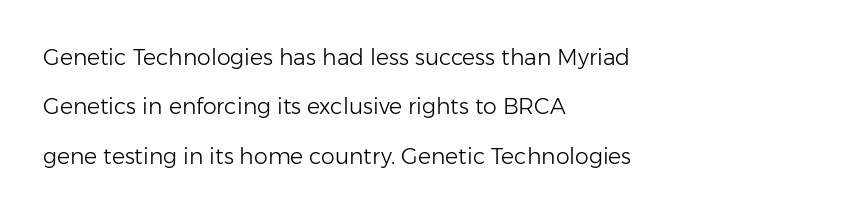
{"italic": "no", "bold": "no", "underline": "no", "align": "left", "line_spacing": "loose", "line_spacing_ratio": 2.24, "letter_spacing": "normal", "letter_spacing_em": 0.0, "glyph_px": 22}
